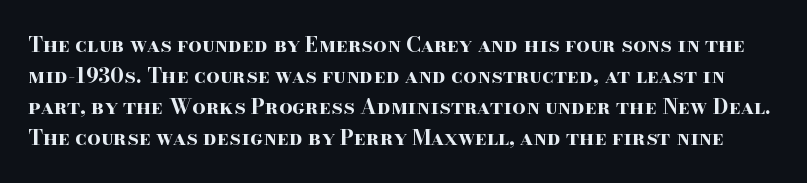
Q: Is the text bold? A: Yes.
Q: Is the text italic (slanted)? A: No, it is upright.
Q: Is the text underlined? A: No.
Q: Is the spacing between letters normal or unusually wide? A: Normal.
Q: Is the spacing between lines tight, normal or loose? A: Normal.
